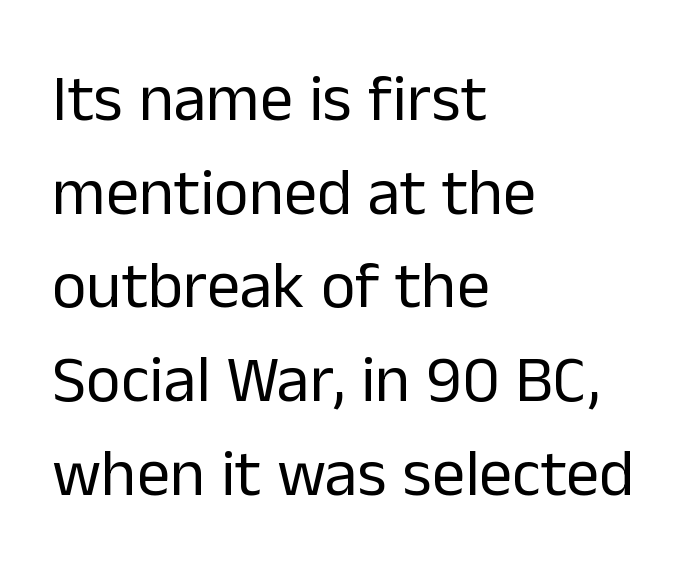
Q: Is the text bold? A: No.
Q: Is the text italic (slanted)? A: No, it is upright.
Q: Is the typeface a serif or a sans-serif typeface? A: Sans-serif.
Q: Is the text underlined? A: No.
Q: How is the paragraph aligned? A: Left-aligned.
Q: Is the spacing between letters normal or unusually wide? A: Normal.
Q: Is the spacing between lines tight, normal or loose? A: Normal.
Q: Width (condensed, normal, or wide)? A: Normal.
Q: Stroke contrast? A: Low.
Q: x-height? A: Medium.
Q: Monospaced? A: No.
